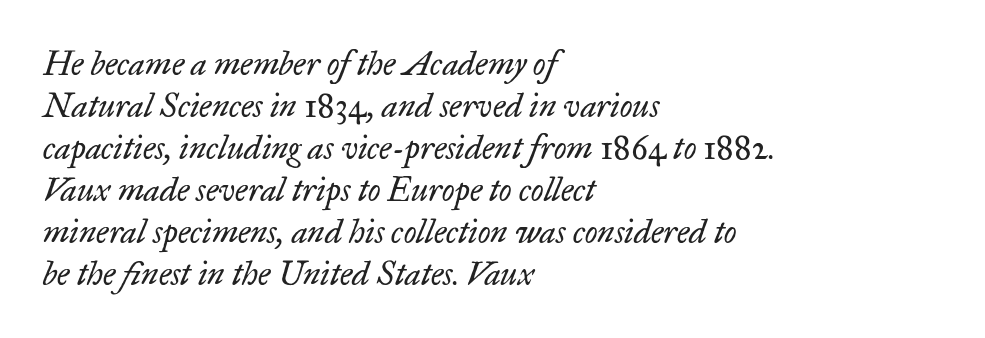
{"serif": "yes", "italic": "yes", "lean": "right", "slant_degrees": 17, "bold": "no", "weight": "regular", "width": "normal", "stroke_contrast": "low", "x_height": "small", "monospaced": "no", "underline": "no", "align": "left", "line_spacing": "normal", "line_spacing_ratio": 1.27, "letter_spacing": "normal", "letter_spacing_em": 0.0, "glyph_px": 33}
